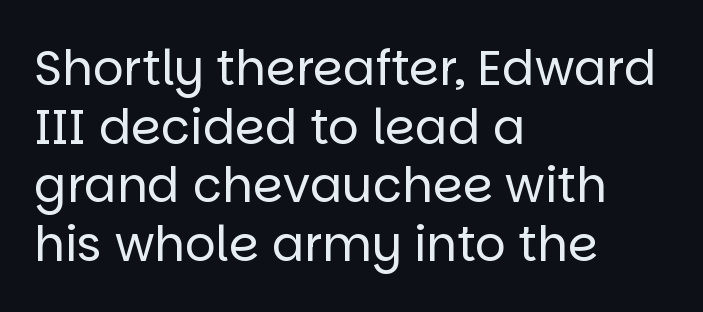
{"serif": "no", "italic": "no", "bold": "no", "weight": "regular", "width": "normal", "stroke_contrast": "low", "x_height": "large", "monospaced": "no", "underline": "no", "align": "left", "line_spacing_ratio": 1.22, "letter_spacing": "normal", "letter_spacing_em": 0.0, "glyph_px": 48}
